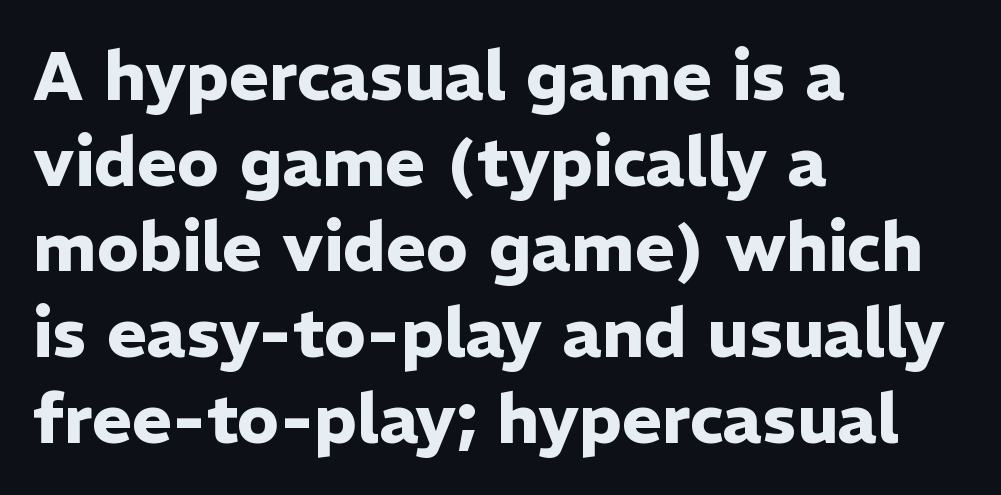
The space directly below the letters is spotless. The typography opts for an upright posture over an oblique one. Which margin do the lines hug? The left one — the right edge is uneven. The face used here is a sans, in the tradition of grotesques and geometrics. Between one letter and the next there's only the usual sliver of space. The face used here is proportionally spaced, like ordinary book or web type.
